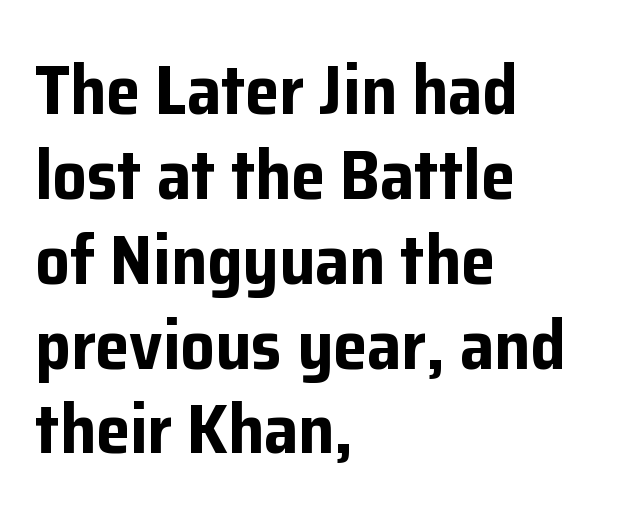
Q: Is the text bold? A: Yes.
Q: Is the text italic (slanted)? A: No, it is upright.
Q: Is the typeface a serif or a sans-serif typeface? A: Sans-serif.
Q: Is the text underlined? A: No.
Q: How is the paragraph aligned? A: Left-aligned.
Q: Is the spacing between letters normal or unusually wide? A: Normal.
Q: Width (condensed, normal, or wide)? A: Normal.
Q: Stroke contrast? A: Low.
Q: x-height? A: Medium.
Q: Monospaced? A: No.
